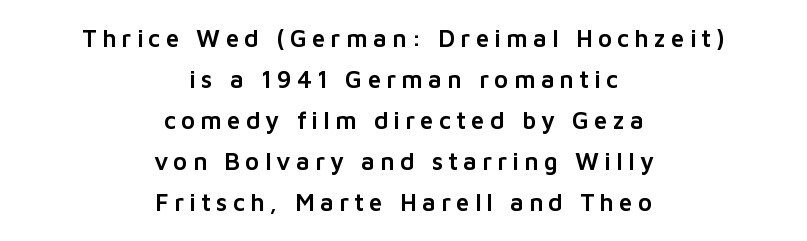
{"italic": "no", "underline": "no", "align": "center", "line_spacing_ratio": 1.71, "letter_spacing": "wide", "letter_spacing_em": 0.22, "glyph_px": 24}
